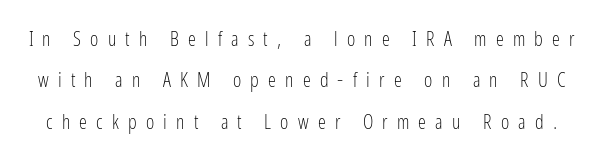
The image shows 20 px text type, upright; set loose line spacing (2.07x), unusually wide letter spacing (+0.46 em), not underlined.
